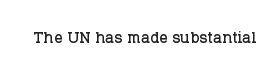
Every character sits straight up, as roman type does. The string is rendered with underlining switched off. Students, note that the glyphs here touch the page at normal intervals.
